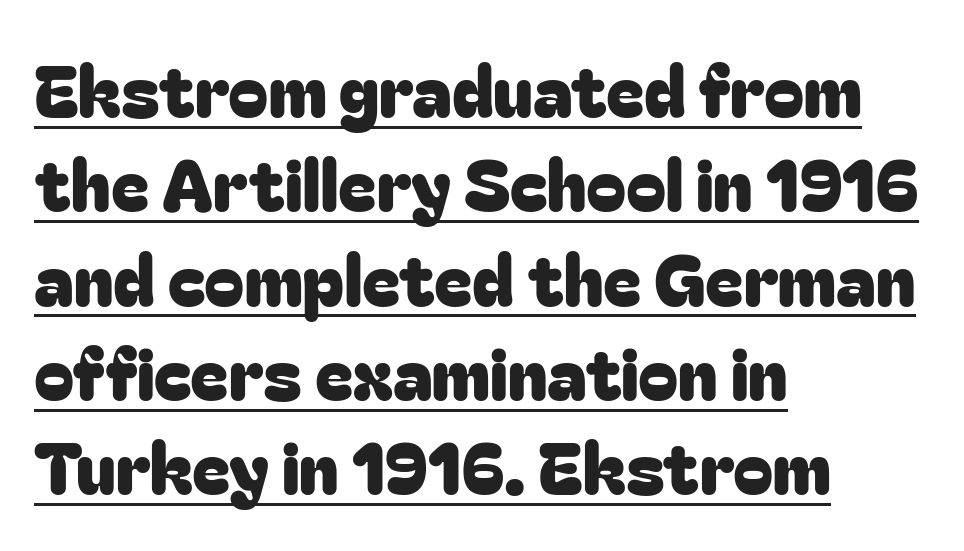
Q: Is the text italic (slanted)? A: No, it is upright.
Q: Is the typeface a serif or a sans-serif typeface? A: Sans-serif.
Q: Is the text underlined? A: Yes.
Q: How is the paragraph aligned? A: Left-aligned.
Q: Is the spacing between letters normal or unusually wide? A: Normal.
Q: Is the spacing between lines tight, normal or loose? A: Normal.
Q: Width (condensed, normal, or wide)? A: Normal.
Q: Stroke contrast? A: Low.
Q: x-height? A: Medium.
Q: Monospaced? A: No.
